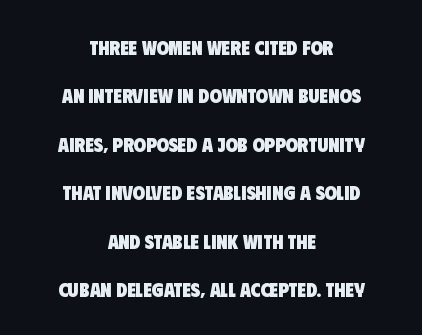
The paragraph shown floats in the horizontal middle. The line texture is even and compact thanks to regular tracking. Any mark beneath the type? The region is blank. Look at the stroke-to-counter ratio: heavy, a bold. In terms of leading, this rendering errs on the spacious side.
